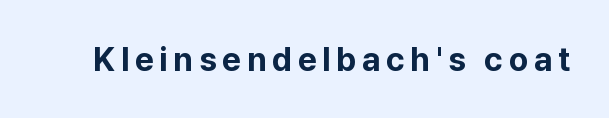
{"serif": "no", "italic": "no", "bold": "yes", "weight": "bold", "width": "normal", "stroke_contrast": "low", "x_height": "medium", "monospaced": "no", "underline": "no", "glyph_px": 33}
